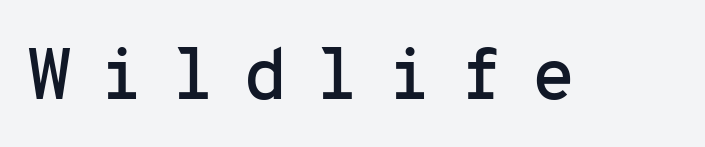
Q: Is the text italic (slanted)? A: No, it is upright.
Q: Is the typeface a serif or a sans-serif typeface? A: Sans-serif.
Q: Is the text underlined? A: No.
Q: Is the spacing between letters normal or unusually wide? A: Unusually wide.
Q: Width (condensed, normal, or wide)? A: Normal.
Q: Stroke contrast? A: Low.
Q: x-height? A: Medium.
Q: Monospaced? A: Yes.
